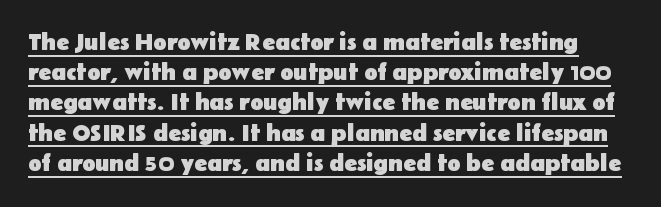
Q: Is the text bold? A: Yes.
Q: Is the text italic (slanted)? A: No, it is upright.
Q: Is the text underlined? A: Yes.
Q: Is the spacing between letters normal or unusually wide? A: Normal.
Q: Is the spacing between lines tight, normal or loose? A: Normal.
